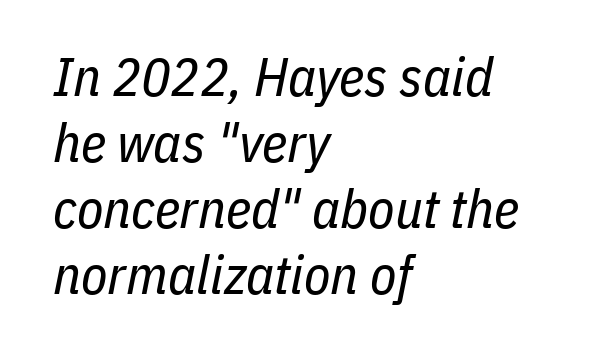
The space beneath each line is pristine and unruled. In terms of letterspacing, this is plain default setting. The rendering anchors every line to the left-hand side. The characters are drawn with everyday or finer stroke widths. Is this a fixed-width face? No — the glyphs have proportional, varying widths. Slanted lettering throughout.
